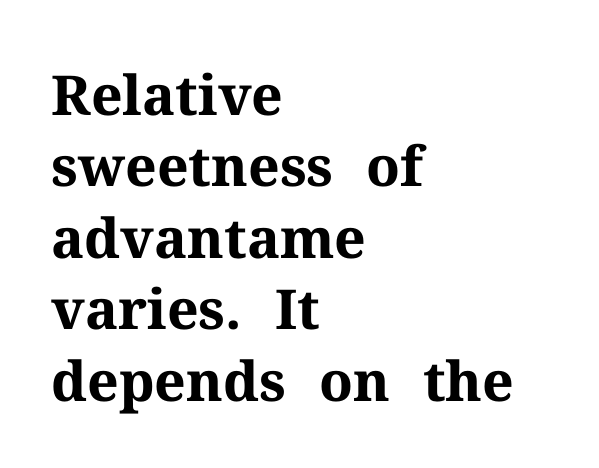
{"serif": "yes", "italic": "no", "bold": "yes", "weight": "bold", "width": "normal", "stroke_contrast": "medium", "x_height": "medium", "monospaced": "no", "underline": "no", "align": "left", "line_spacing": "normal", "line_spacing_ratio": 1.3, "letter_spacing": "normal", "letter_spacing_em": 0.0, "glyph_px": 55}
